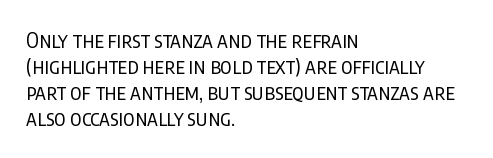
{"italic": "no", "bold": "no", "underline": "no", "align": "left", "line_spacing_ratio": 1.24, "letter_spacing": "normal", "letter_spacing_em": 0.0, "glyph_px": 21}
